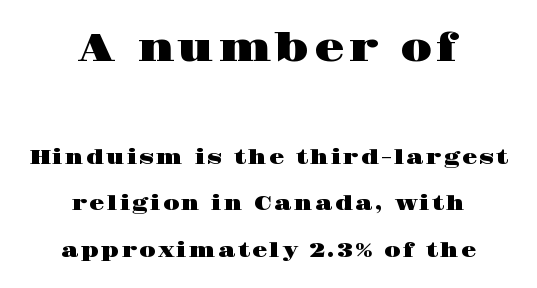
A student would notice the top passage is typeset larger than what follows. Check the space under the baseline: it is left empty. Is this a sans? No — the strokes have serifs. Baseline-to-baseline distance is far greater than the letter height. Notice how the passage keeps no hard edge, just a central spine. Tall strokes in this sample are plumb rather than angled.
